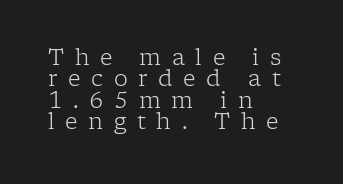
Teacher's note: observe the even left margin — that is flush-left alignment. The rendering uses a small line-height, squeezing the rows. Posture: straight, roman, zero tilt. This rendering widens character spacing well past its baseline value. Stroke thickness stays within the range of a standard reading face or lighter.
